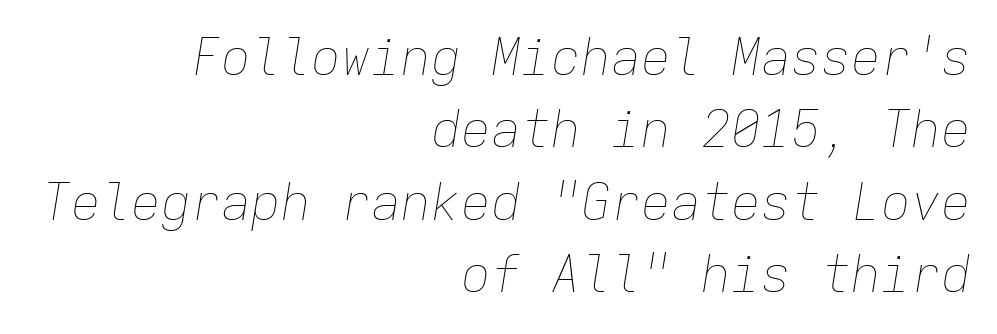
The image shows 50 px thin type, italic (leaning right), monospaced; set right-aligned, normal line spacing (1.45x), normal letter spacing, not underlined; low stroke contrast and a medium x-height.
